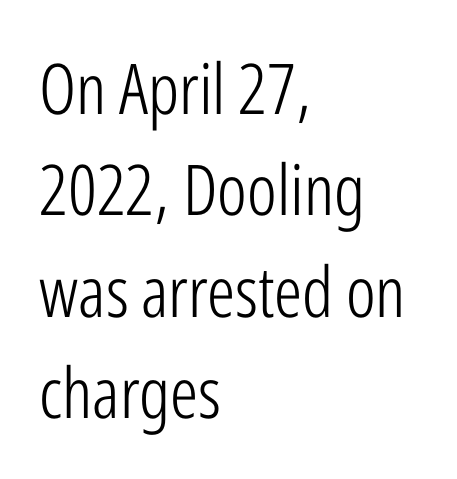
If you drew a line through each stem, it would be perfectly vertical. The area under the type is left untouched. The typeface has the unassuming heft of standard copy or less. A typesetter would call this zero additional tracking. Compared with a centered layout, this one pins lines to the left instead. The face used here is a sans, in the tradition of grotesques and geometrics.
